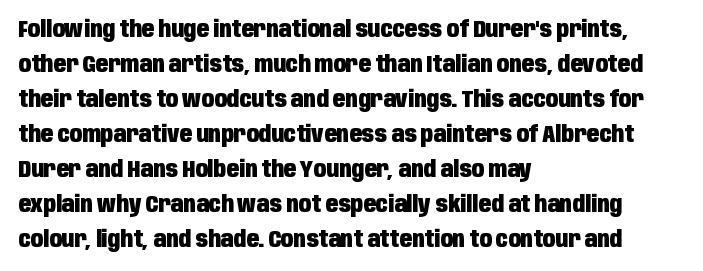
The image shows 23 px bold type, upright; set left-aligned, normal line spacing (1.52x), normal letter spacing, not underlined.
